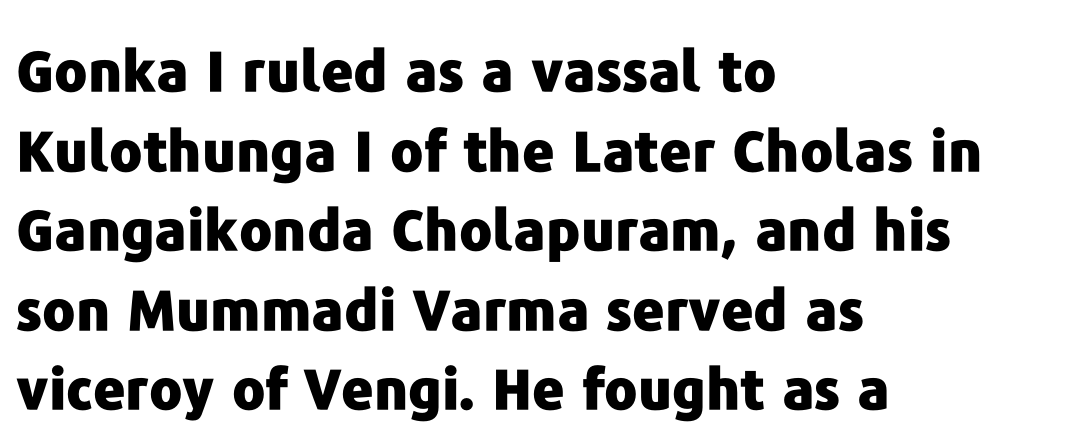
The image shows 56 px heavy sans-serif type, upright; set left-aligned, normal line spacing (1.42x), normal letter spacing, not underlined; low stroke contrast and a medium x-height.
